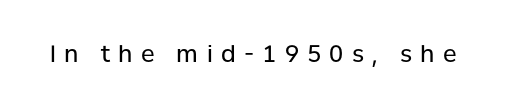
{"italic": "no", "bold": "no", "underline": "no", "letter_spacing": "wide", "letter_spacing_em": 0.36, "glyph_px": 23}
